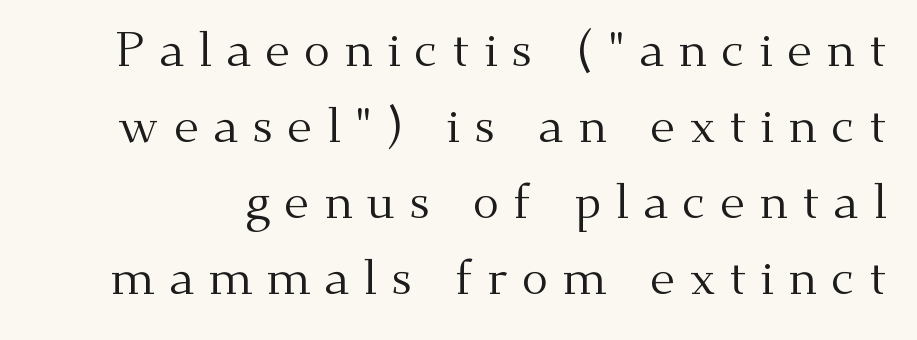
The image shows 49 px regular-weight serif type, upright; set normal line spacing (1.55x), unusually wide letter spacing (+0.29 em), not underlined; medium stroke contrast and a small x-height.
